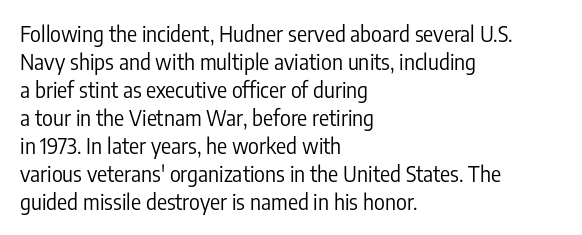
The paragraph has a hard left edge and a soft right edge. Rows of type keep a routine distance in the vertical direction. The letters sit at their default tracking, neither squeezed nor spread. Posture: vertical.
